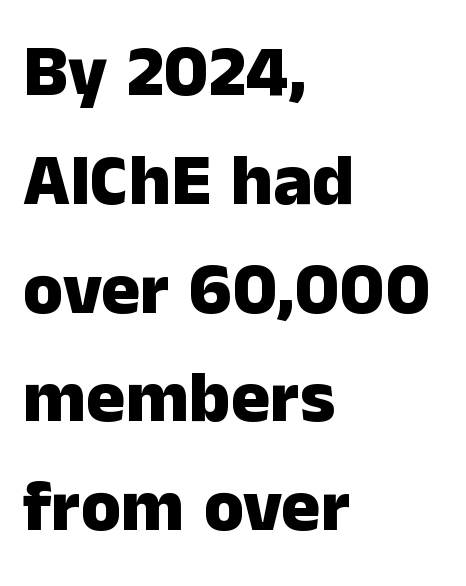
{"serif": "no", "italic": "no", "bold": "yes", "weight": "heavy", "width": "normal", "stroke_contrast": "low", "x_height": "medium", "monospaced": "no", "underline": "no", "align": "left", "line_spacing": "normal", "line_spacing_ratio": 1.49, "letter_spacing": "normal", "letter_spacing_em": 0.0, "glyph_px": 73}
